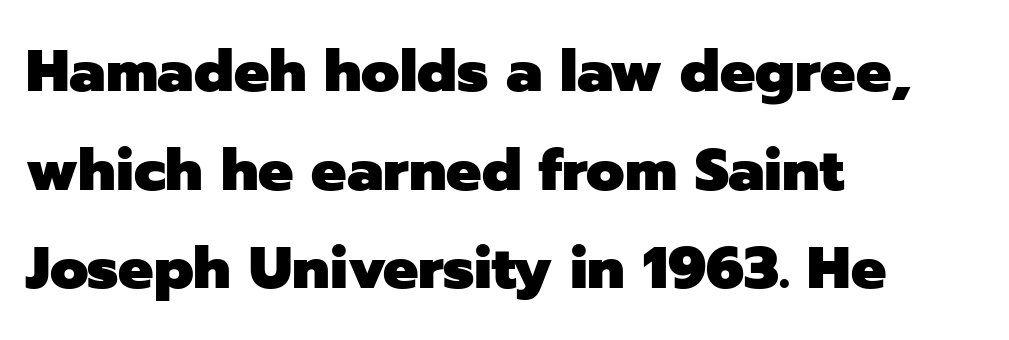
The image shows 59 px heavy sans-serif type, upright; set left-aligned, normal line spacing (1.67x), normal letter spacing, not underlined; low stroke contrast and a medium x-height.
